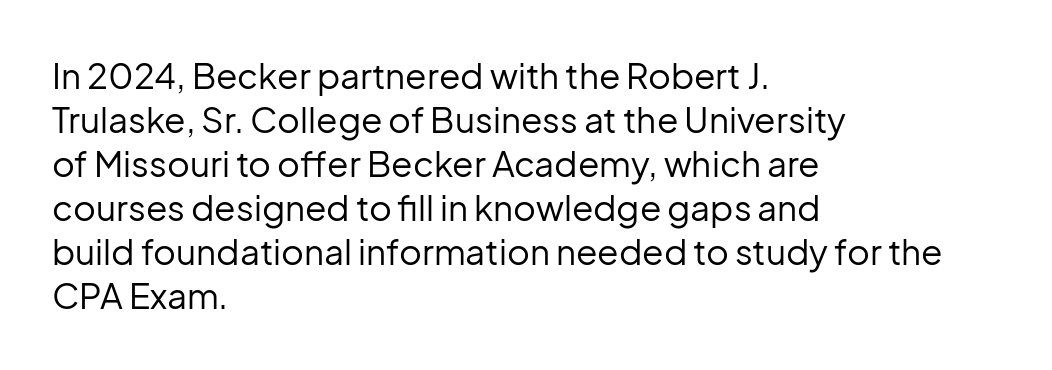
Q: Is the text bold? A: No.
Q: Is the text italic (slanted)? A: No, it is upright.
Q: Is the typeface a serif or a sans-serif typeface? A: Sans-serif.
Q: Is the text underlined? A: No.
Q: How is the paragraph aligned? A: Left-aligned.
Q: Is the spacing between letters normal or unusually wide? A: Normal.
Q: Is the spacing between lines tight, normal or loose? A: Normal.
Q: Width (condensed, normal, or wide)? A: Normal.
Q: Stroke contrast? A: Low.
Q: x-height? A: Medium.
Q: Monospaced? A: No.
